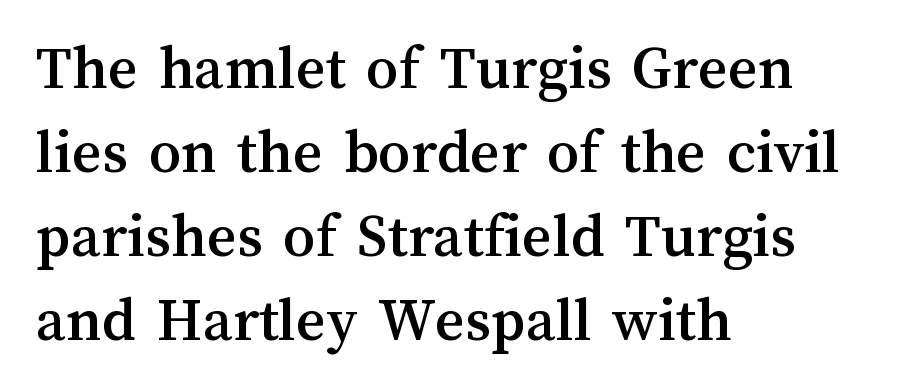
Vertical spacing — default. Look at the tracking — it's just the regular setting, nothing added. The face used here is proportionally spaced, like ordinary book or web type. The space directly below the letters is spotless. Style check: upright. The lines are quadded left.
